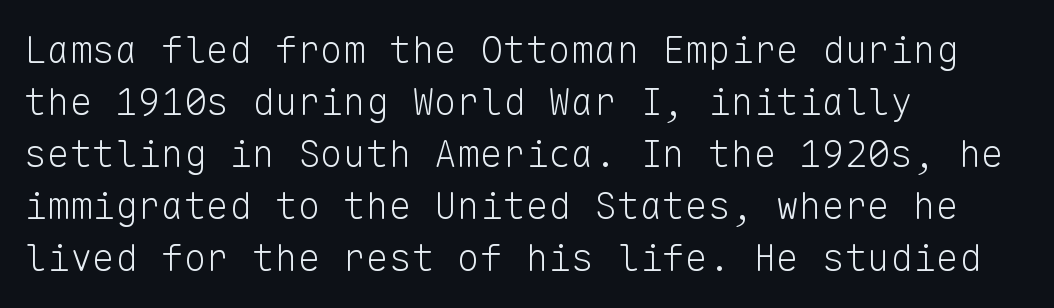
The image shows 38 px light sans-serif type, upright, monospaced; set left-aligned, normal line spacing (1.37x), normal letter spacing, not underlined; low stroke contrast and a medium x-height.
